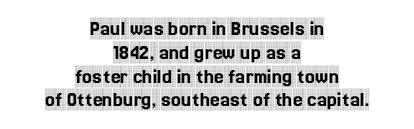
The image shows 22 px text type, upright; set centered, tight line spacing (1.08x), normal letter spacing, not underlined.
